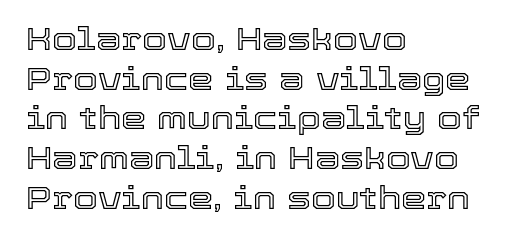
{"italic": "no", "width": "normal", "x_height": "medium", "monospaced": "no", "underline": "no", "align": "left", "line_spacing_ratio": 1.24, "letter_spacing": "normal", "letter_spacing_em": 0.0, "glyph_px": 32}
